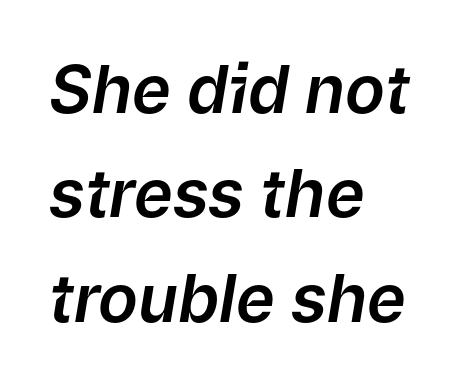
{"italic": "yes", "lean": "right", "slant_degrees": 9, "width": "normal", "stroke_contrast": "low", "x_height": "medium", "monospaced": "no", "underline": "no", "align": "left", "line_spacing": "normal", "line_spacing_ratio": 1.58, "letter_spacing": "normal", "letter_spacing_em": 0.0, "glyph_px": 66}
